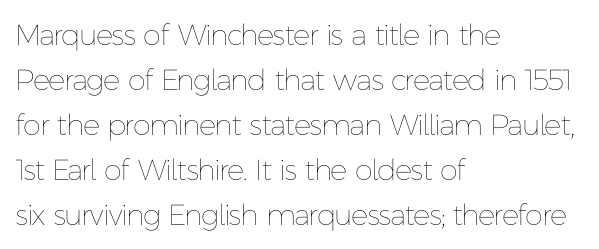
Q: Is the text bold? A: No.
Q: Is the text italic (slanted)? A: No, it is upright.
Q: Is the text underlined? A: No.
Q: How is the paragraph aligned? A: Left-aligned.
Q: Is the spacing between letters normal or unusually wide? A: Normal.
Q: Is the spacing between lines tight, normal or loose? A: Normal.
Q: Width (condensed, normal, or wide)? A: Normal.
Q: Stroke contrast? A: Low.
Q: x-height? A: Medium.
Q: Monospaced? A: No.
